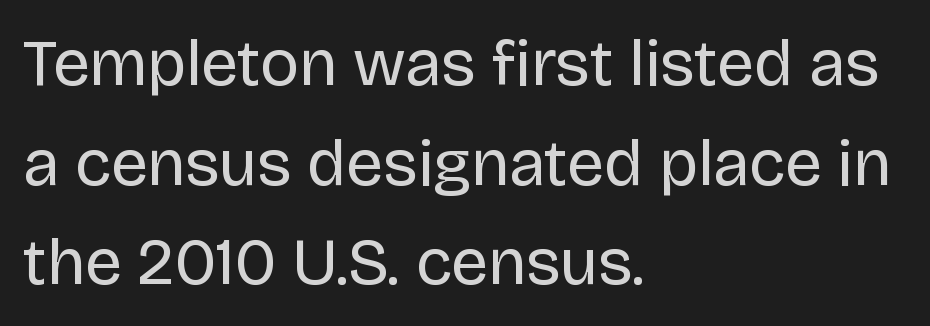
Varying glyph widths throughout — classic text-font behaviour. There is no visible air inserted between adjacent glyphs. The passage shown is typeset with a sans-serif family. In CSS terms this would be text-align: left.
